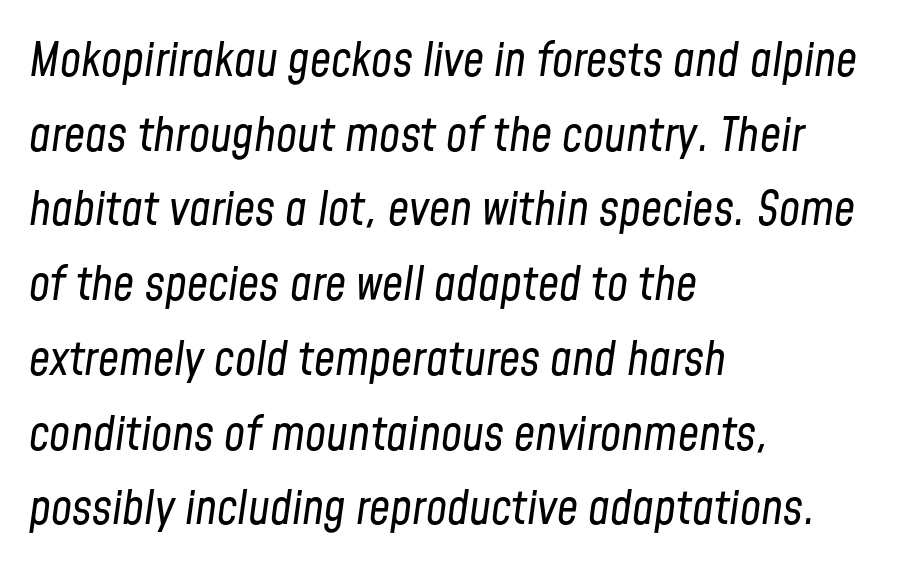
Q: Is the text bold? A: No.
Q: Is the text italic (slanted)? A: Yes, it leans right by about 8 degrees.
Q: Is the text underlined? A: No.
Q: How is the paragraph aligned? A: Left-aligned.
Q: Is the spacing between letters normal or unusually wide? A: Normal.
Q: Is the spacing between lines tight, normal or loose? A: Normal.
Q: Width (condensed, normal, or wide)? A: Condensed.
Q: Stroke contrast? A: Low.
Q: x-height? A: Medium.
Q: Monospaced? A: No.
